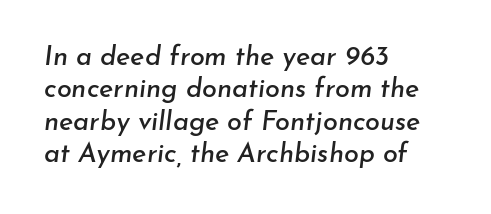
{"italic": "yes", "lean": "right", "slant_degrees": 7, "underline": "no", "align": "left", "line_spacing_ratio": 1.2, "letter_spacing": "normal", "letter_spacing_em": 0.0, "glyph_px": 27}
